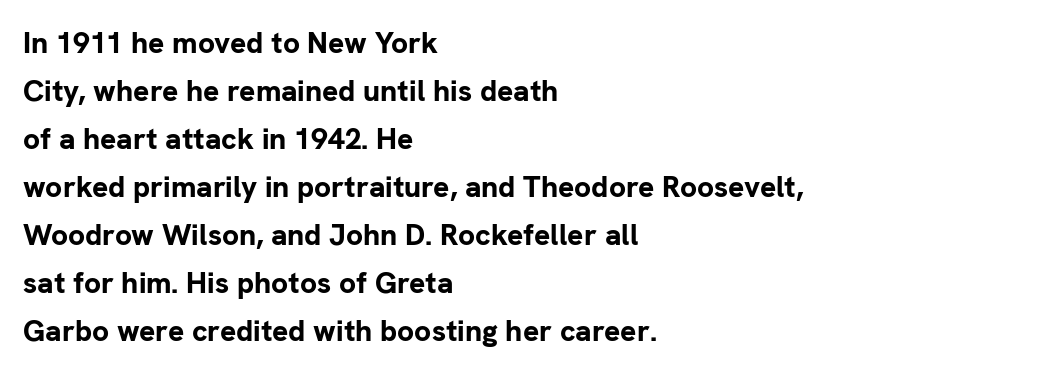
Is there much room between lines? A standard amount, neither cramped nor airy. I'd call this a sans setting — the letters go barefoot. Short and long lines alike share a common starting point at left. Honestly, the letter spacing is just normal — you wouldn't notice it. Here the designer chose a conventional face with non-uniform glyph widths.
